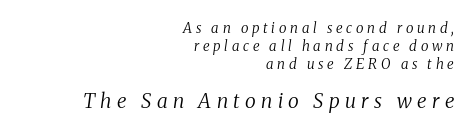
Words appear elongated and porous because spacing is wide. Notice how the passage keeps a crisp vertical edge on the right only. The rendering uses a moderate line-height, typical for paragraphs. The block sitting lower on the canvas is the one with enlarged characters. Is the type heavy? It reads as light-to-regular instead. The area under the type is left untouched.
